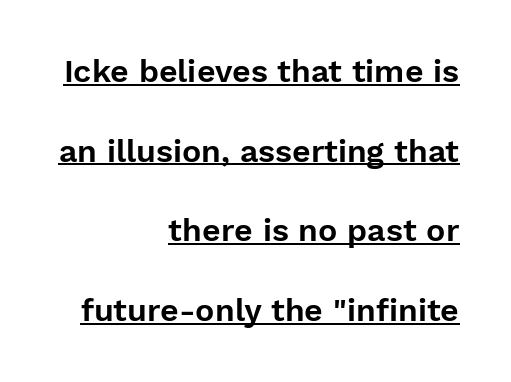
{"serif": "no", "italic": "no", "width": "normal", "stroke_contrast": "low", "x_height": "medium", "monospaced": "no", "underline": "yes", "align": "right", "line_spacing": "loose", "line_spacing_ratio": 2.49, "letter_spacing": "normal", "letter_spacing_em": 0.0, "glyph_px": 32}
